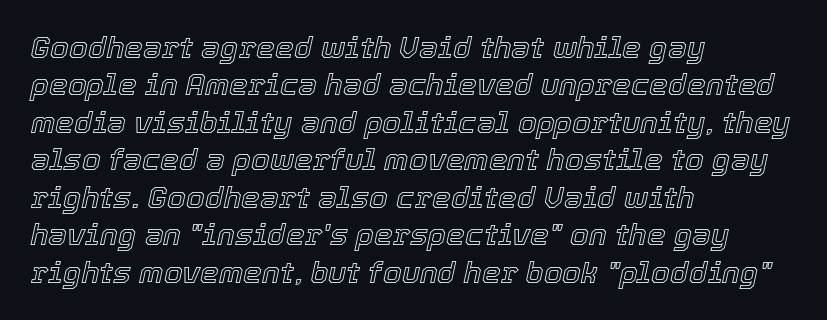
Q: Is the text italic (slanted)? A: Yes, it leans right by about 12 degrees.
Q: Is the text underlined? A: No.
Q: How is the paragraph aligned? A: Left-aligned.
Q: Is the spacing between letters normal or unusually wide? A: Normal.
Q: Is the spacing between lines tight, normal or loose? A: Normal.
Q: Width (condensed, normal, or wide)? A: Normal.
Q: x-height? A: Medium.
Q: Monospaced? A: No.
